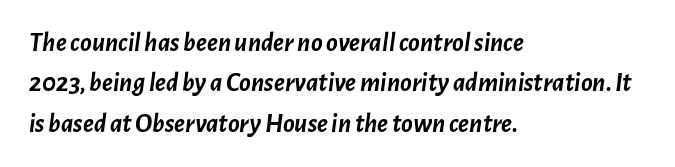
{"italic": "yes", "lean": "right", "slant_degrees": 7, "bold": "yes", "underline": "no", "align": "left", "line_spacing": "normal", "line_spacing_ratio": 1.5, "letter_spacing": "normal", "letter_spacing_em": 0.0, "glyph_px": 27}
